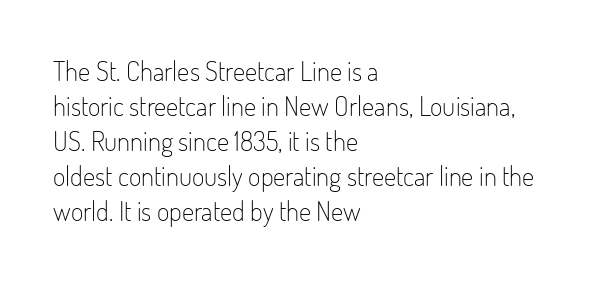
{"italic": "no", "bold": "no", "underline": "no", "align": "left", "line_spacing": "normal", "line_spacing_ratio": 1.3, "letter_spacing": "normal", "letter_spacing_em": 0.0, "glyph_px": 27}
